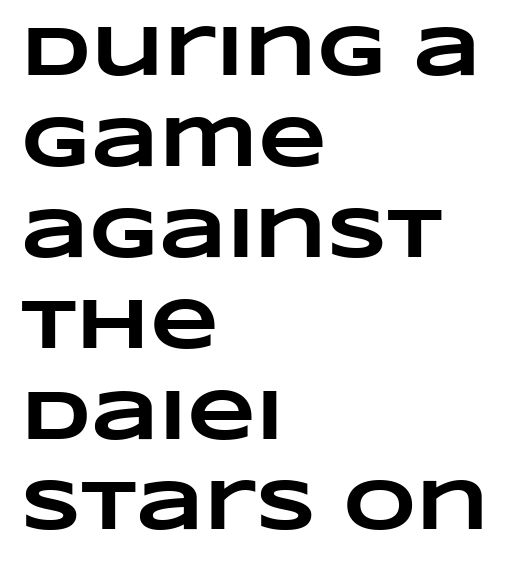
Q: Is the text bold? A: Yes.
Q: Is the text underlined? A: No.
Q: How is the paragraph aligned? A: Left-aligned.
Q: Is the spacing between letters normal or unusually wide? A: Normal.
Q: Is the spacing between lines tight, normal or loose? A: Normal.
Q: Width (condensed, normal, or wide)? A: Wide.
Q: Stroke contrast? A: Low.
Q: x-height? A: Large.
Q: Monospaced? A: No.
